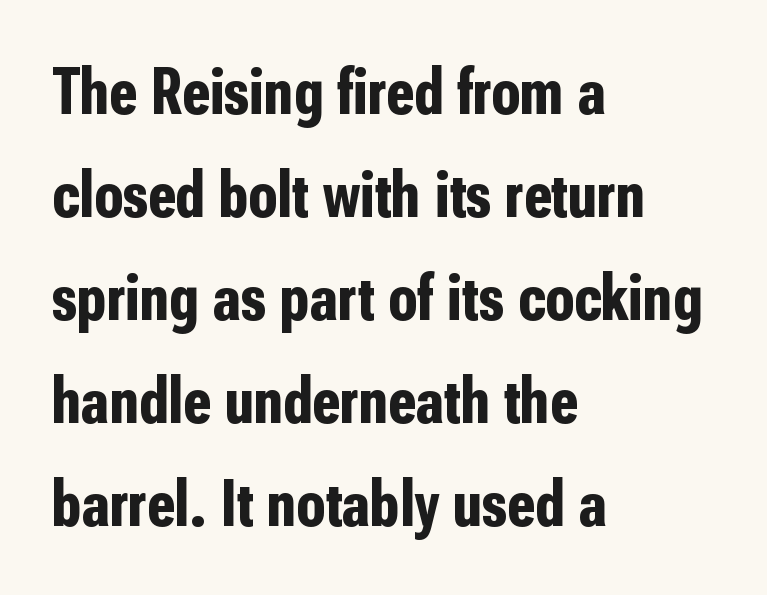
The image shows 66 px bold, condensed sans-serif type, upright; set left-aligned, normal line spacing (1.56x), normal letter spacing, not underlined; low stroke contrast and a medium x-height.
